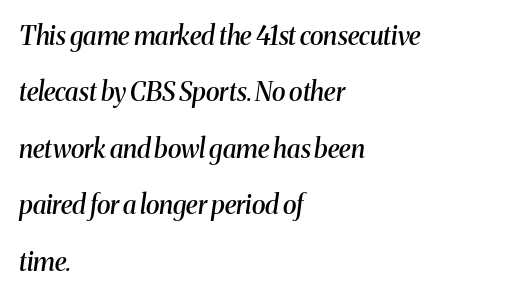
{"italic": "yes", "lean": "right", "slant_degrees": 8, "bold": "semi", "underline": "no", "align": "left", "line_spacing": "loose", "line_spacing_ratio": 2.17, "letter_spacing": "normal", "letter_spacing_em": 0.0, "glyph_px": 26}
